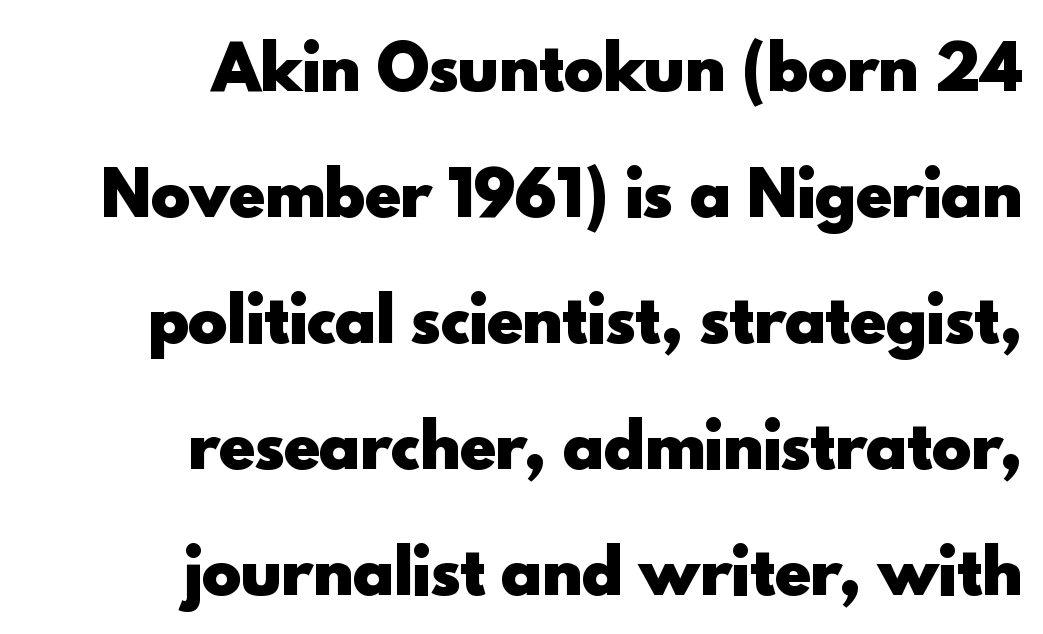
Q: Is the text bold? A: Yes.
Q: Is the text italic (slanted)? A: No, it is upright.
Q: Is the typeface a serif or a sans-serif typeface? A: Sans-serif.
Q: Is the text underlined? A: No.
Q: How is the paragraph aligned? A: Right-aligned.
Q: Is the spacing between letters normal or unusually wide? A: Normal.
Q: Is the spacing between lines tight, normal or loose? A: Loose.
Q: Width (condensed, normal, or wide)? A: Normal.
Q: x-height? A: Small.
Q: Monospaced? A: No.
